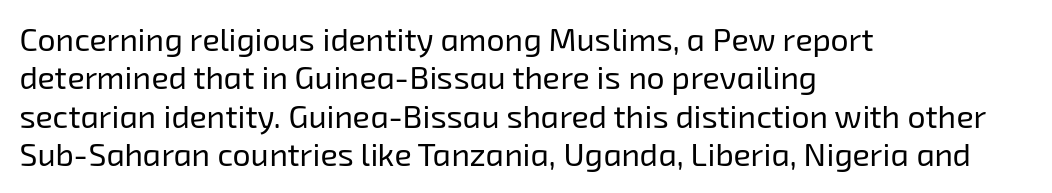
The image shows 32 px regular-weight sans-serif type; set left-aligned, line spacing 1.2x, normal letter spacing, not underlined; low stroke contrast and a medium x-height.
